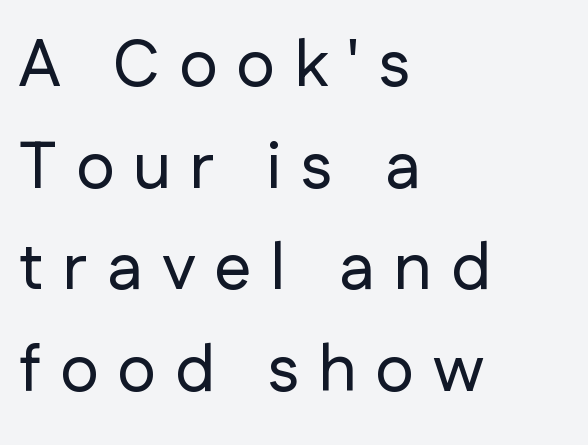
The lines in this sample share a left origin and differ only in where they stop. Proportional: the letters do not fall into vertical columns. In terms of letterform style, serifs are entirely absent. The vertical gap from one line to the next is medium. Does extra space separate the letters? Yes, quite a lot of it.
